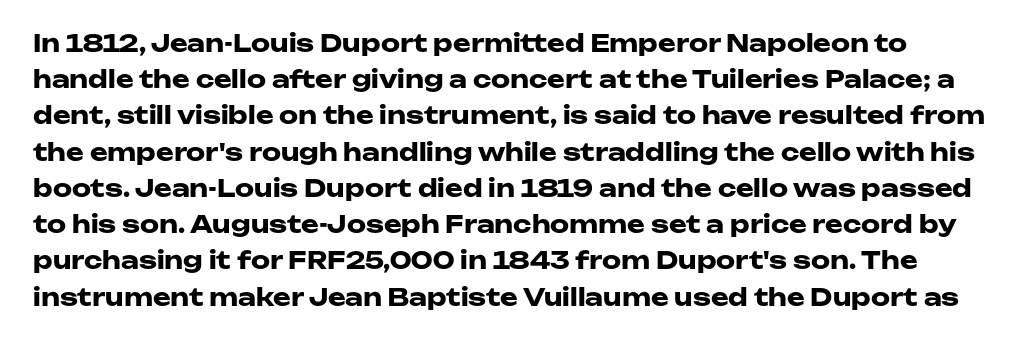
Q: Is the text bold? A: Yes.
Q: Is the text italic (slanted)? A: No, it is upright.
Q: Is the text underlined? A: No.
Q: Is the spacing between letters normal or unusually wide? A: Normal.
Q: Is the spacing between lines tight, normal or loose? A: Normal.
